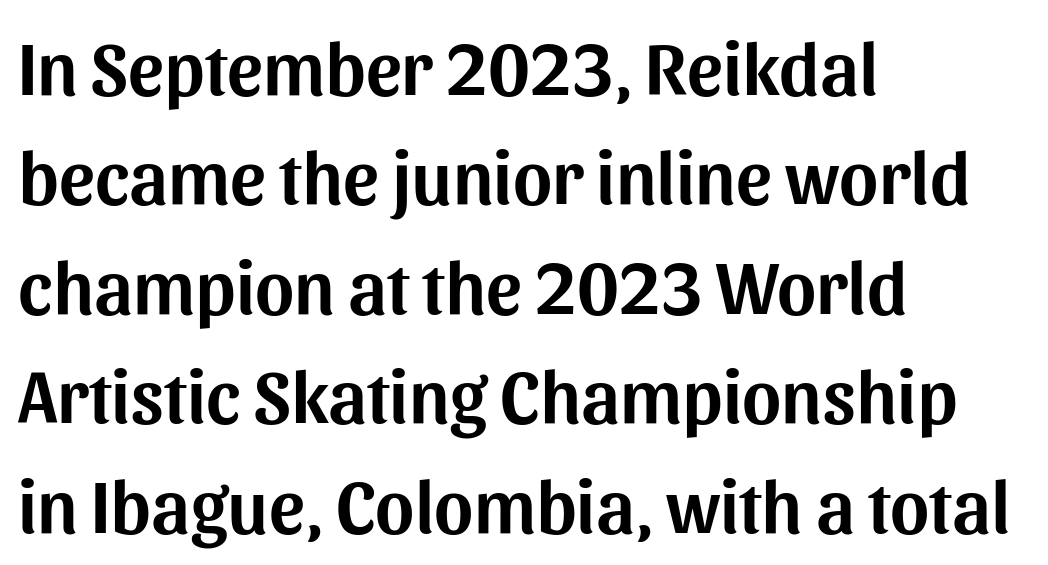
{"serif": "no", "italic": "no", "width": "normal", "stroke_contrast": "medium", "x_height": "medium", "monospaced": "no", "underline": "no", "align": "left", "line_spacing": "normal", "line_spacing_ratio": 1.46, "letter_spacing": "normal", "letter_spacing_em": 0.0, "glyph_px": 75}
